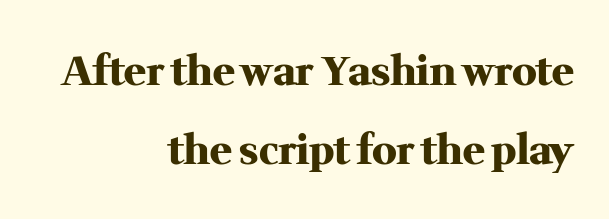
{"serif": "yes", "italic": "no", "bold": "yes", "weight": "heavy", "width": "normal", "stroke_contrast": "medium", "x_height": "medium", "monospaced": "no", "underline": "no", "align": "right", "line_spacing": "loose", "line_spacing_ratio": 1.93, "letter_spacing": "normal", "letter_spacing_em": 0.0, "glyph_px": 41}
